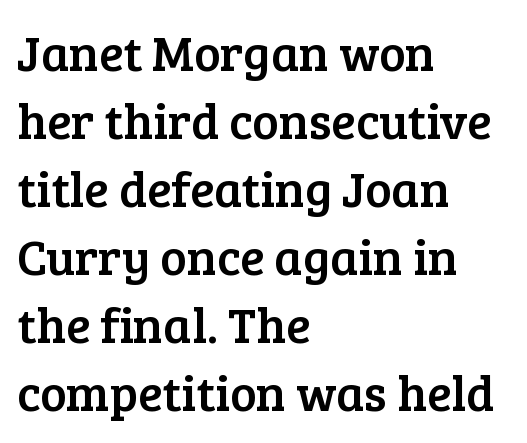
{"serif": "yes", "italic": "no", "width": "normal", "stroke_contrast": "low", "x_height": "medium", "monospaced": "no", "underline": "no", "align": "left", "line_spacing": "normal", "line_spacing_ratio": 1.36, "letter_spacing": "normal", "letter_spacing_em": 0.0, "glyph_px": 50}
